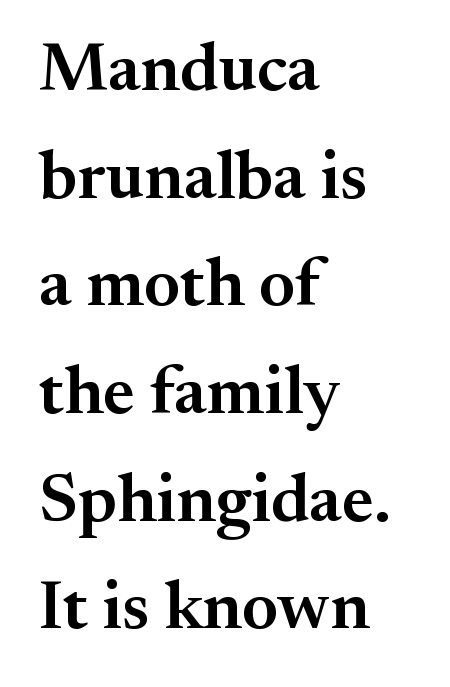
The image shows 69 px semibold serif type, upright; set left-aligned, normal line spacing (1.56x), normal letter spacing, not underlined; medium stroke contrast and a small x-height.
